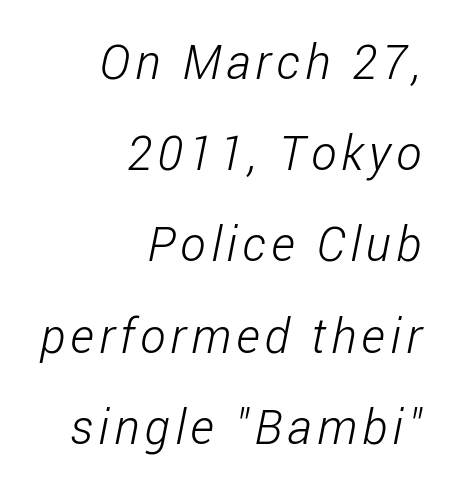
The passage shown is typed in a proportional face where columns would drift. Honestly, the rows look like they've been pulled way apart. The specimen omits any rule beneath the text block's lines. To sum up the face: it is a sans, with no serifs. Is the stroke heavy? The answer is a plain regular-or-lighter.
